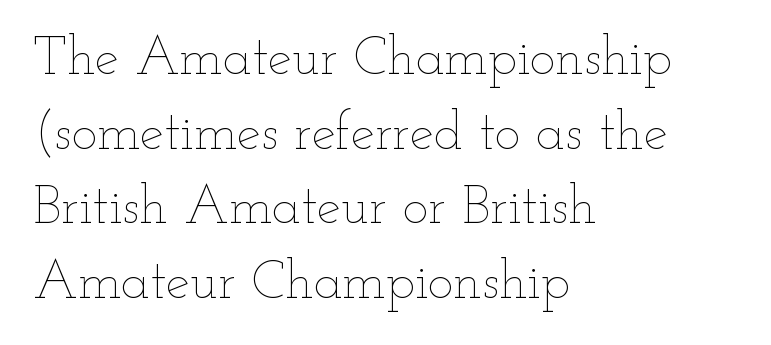
{"italic": "no", "bold": "no", "weight": "thin", "width": "wide", "stroke_contrast": "low", "x_height": "small", "monospaced": "no", "underline": "no", "align": "left", "line_spacing": "normal", "line_spacing_ratio": 1.38, "letter_spacing": "normal", "letter_spacing_em": 0.0, "glyph_px": 54}
